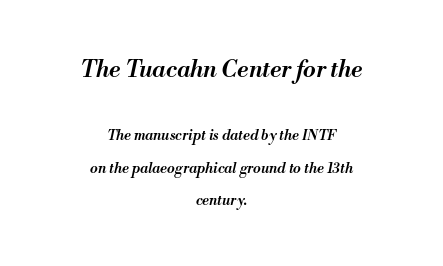
The image shows 23 px text type, italic (leaning right); set centered, loose line spacing (2.33x), normal letter spacing, not underlined; the first (top) block is 1.64x larger.
